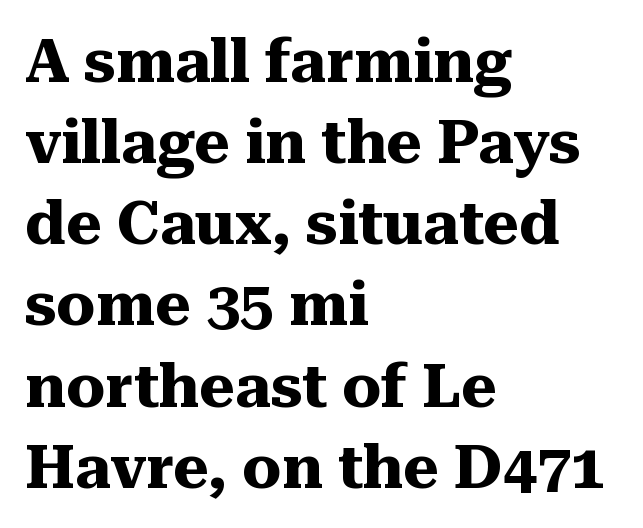
The image shows 61 px heavy serif type, upright; set left-aligned, normal line spacing (1.33x), normal letter spacing, not underlined; medium stroke contrast and a medium x-height.
